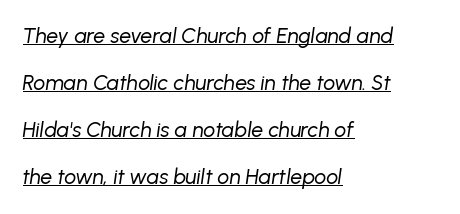
{"italic": "yes", "lean": "right", "slant_degrees": 8, "bold": "no", "underline": "yes", "align": "left", "line_spacing": "loose", "line_spacing_ratio": 2.24, "letter_spacing": "normal", "letter_spacing_em": 0.0, "glyph_px": 21}
